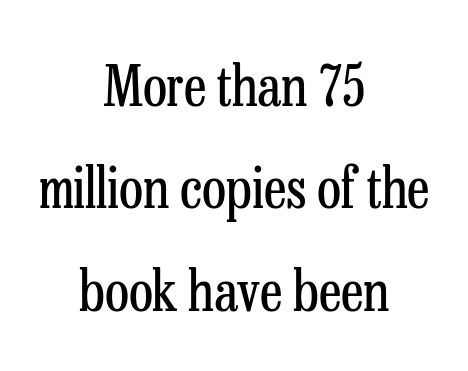
{"serif": "yes", "italic": "no", "bold": "no", "weight": "regular", "width": "condensed", "stroke_contrast": "low", "x_height": "medium", "monospaced": "no", "underline": "no", "align": "center", "line_spacing_ratio": 1.83, "letter_spacing": "normal", "letter_spacing_em": 0.0, "glyph_px": 56}
